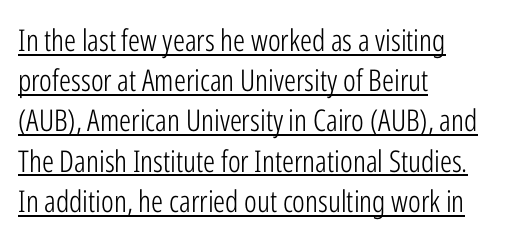
{"serif": "no", "italic": "no", "bold": "no", "weight": "light", "width": "condensed", "stroke_contrast": "low", "x_height": "medium", "monospaced": "no", "underline": "yes", "align": "left", "line_spacing": "normal", "line_spacing_ratio": 1.34, "letter_spacing": "normal", "letter_spacing_em": 0.0, "glyph_px": 30}
